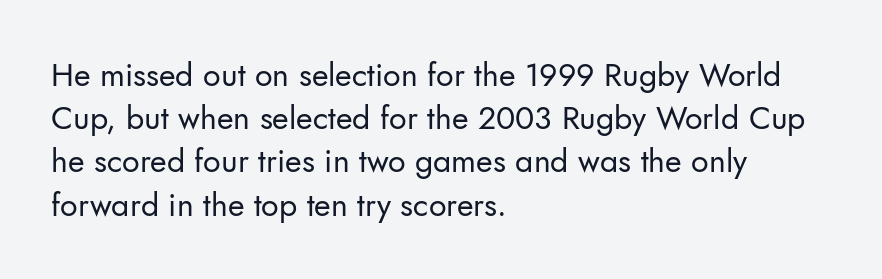
Does the copy run flush right? No — it runs flush left. The designer went with a sans here, leaving each stem footless. This reads as an unemphasized weight, regular at the heaviest. The face used here is rendered with its standard letterfit. Character widths vary here, with narrow letters taking less room than wide ones. In terms of posture, this sample is upright.
